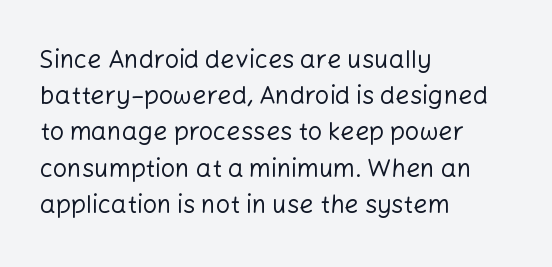
{"italic": "no", "bold": "no", "underline": "no", "align": "left", "line_spacing": "normal", "line_spacing_ratio": 1.45, "letter_spacing": "normal", "letter_spacing_em": 0.0, "glyph_px": 25}
